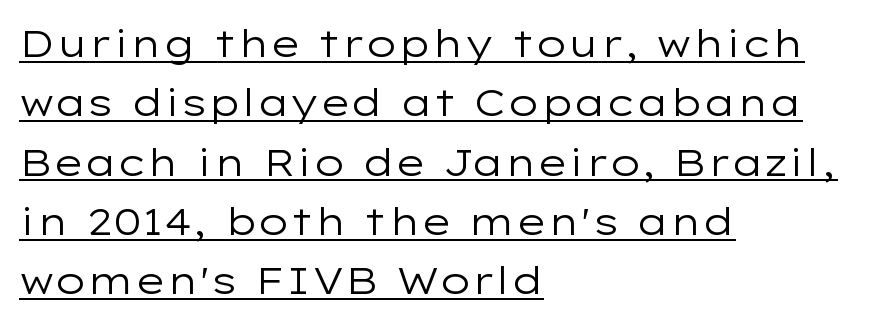
Q: Is the text bold? A: No.
Q: Is the text italic (slanted)? A: No, it is upright.
Q: Is the typeface a serif or a sans-serif typeface? A: Sans-serif.
Q: Is the text underlined? A: Yes.
Q: How is the paragraph aligned? A: Left-aligned.
Q: Is the spacing between letters normal or unusually wide? A: Normal.
Q: Is the spacing between lines tight, normal or loose? A: Normal.
Q: Width (condensed, normal, or wide)? A: Wide.
Q: Stroke contrast? A: Low.
Q: x-height? A: Medium.
Q: Monospaced? A: No.
